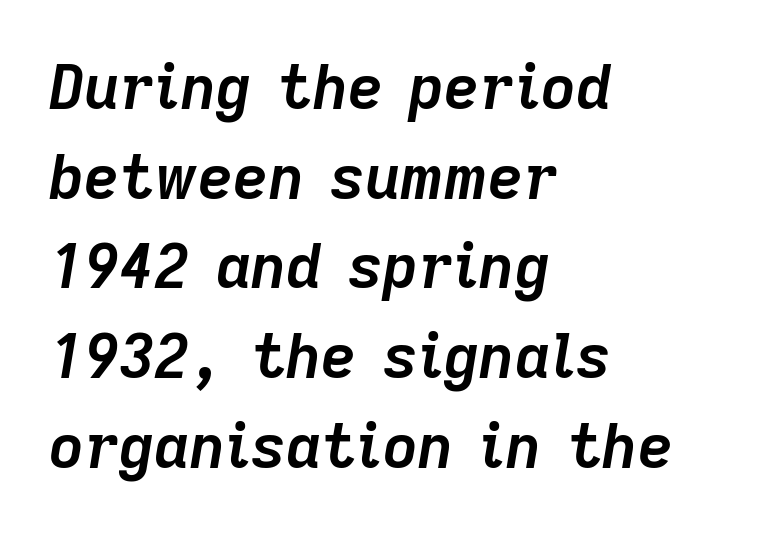
{"italic": "yes", "lean": "right", "slant_degrees": 9, "bold": "yes", "weight": "semibold", "width": "normal", "stroke_contrast": "low", "x_height": "medium", "monospaced": "no", "underline": "no", "align": "left", "line_spacing": "normal", "line_spacing_ratio": 1.47, "letter_spacing": "normal", "letter_spacing_em": 0.0, "glyph_px": 61}
